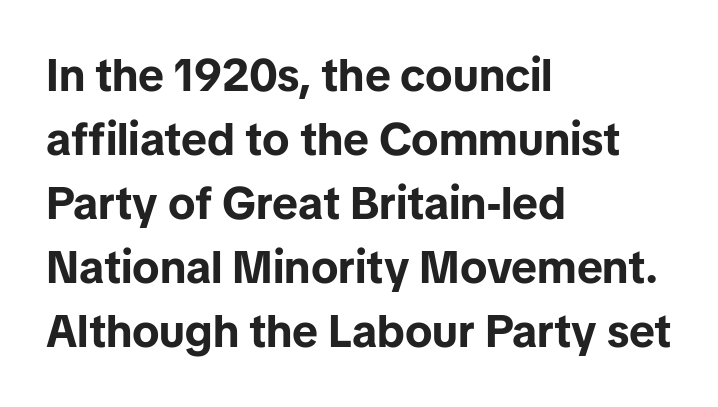
Q: Is the text bold? A: Yes.
Q: Is the text italic (slanted)? A: No, it is upright.
Q: Is the typeface a serif or a sans-serif typeface? A: Sans-serif.
Q: Is the text underlined? A: No.
Q: How is the paragraph aligned? A: Left-aligned.
Q: Is the spacing between letters normal or unusually wide? A: Normal.
Q: Is the spacing between lines tight, normal or loose? A: Normal.
Q: Width (condensed, normal, or wide)? A: Normal.
Q: Stroke contrast? A: Low.
Q: x-height? A: Medium.
Q: Monospaced? A: No.
